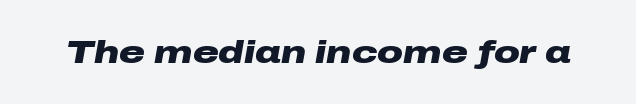
Q: Is the text bold? A: Yes.
Q: Is the text italic (slanted)? A: Yes, it leans right by about 10 degrees.
Q: Is the text underlined? A: No.
Q: Is the spacing between letters normal or unusually wide? A: Normal.
Q: Width (condensed, normal, or wide)? A: Wide.
Q: Stroke contrast? A: Low.
Q: x-height? A: Medium.
Q: Monospaced? A: No.
